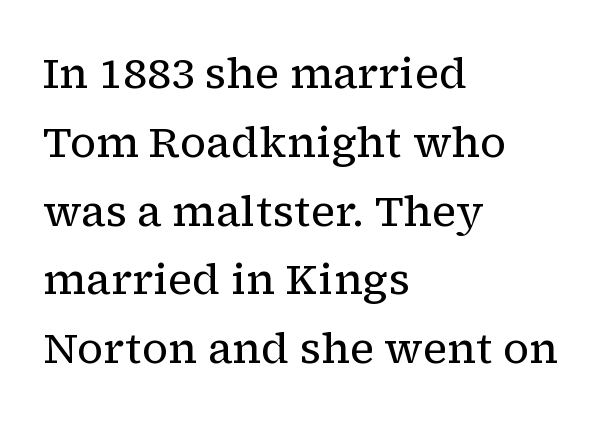
The image shows 43 px regular-weight serif type, upright; set left-aligned, normal line spacing (1.6x), normal letter spacing, not underlined; low stroke contrast and a medium x-height.
